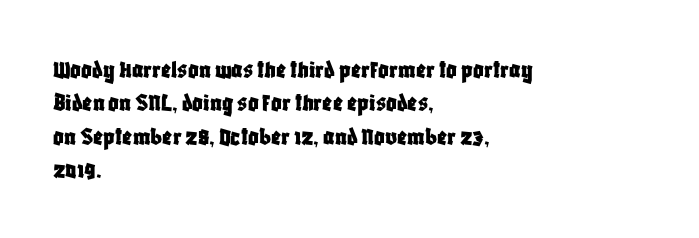
Q: Is the text italic (slanted)? A: No, it is upright.
Q: Is the text underlined? A: No.
Q: How is the paragraph aligned? A: Left-aligned.
Q: Is the spacing between letters normal or unusually wide? A: Normal.
Q: Is the spacing between lines tight, normal or loose? A: Normal.
